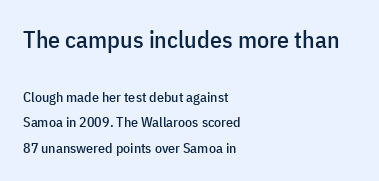
The image shows 24 px text type, upright; set left-aligned, line spacing 1.85x, normal letter spacing, not underlined; the first (top) block is 1.71x larger.
